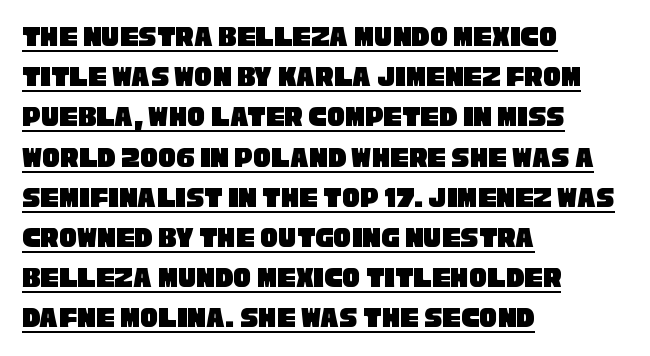
{"serif": "no", "width": "condensed", "stroke_contrast": "low", "x_height": "large", "monospaced": "no", "underline": "yes", "align": "left", "line_spacing": "normal", "line_spacing_ratio": 1.34, "letter_spacing": "normal", "letter_spacing_em": 0.0, "glyph_px": 30}
